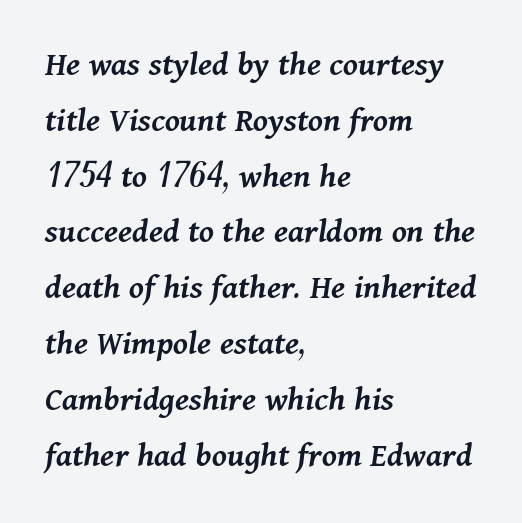
The image shows 36 px semibold type, italic (leaning right); set left-aligned, normal line spacing (1.55x), normal letter spacing, not underlined; medium stroke contrast and a medium x-height.
